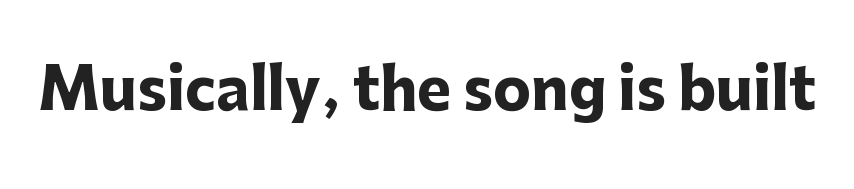
The image shows 57 px heavy sans-serif type, upright; set normal letter spacing, not underlined; low stroke contrast and a medium x-height.
